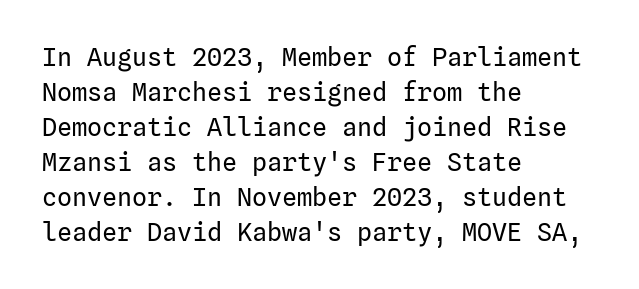
The image shows 25 px text type, upright; set left-aligned, normal line spacing (1.4x), normal letter spacing, not underlined.
